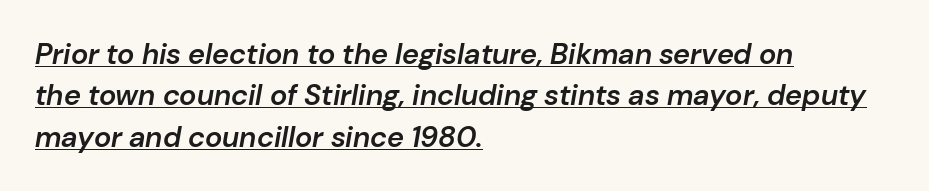
Q: Is the text bold? A: Semi-bold.
Q: Is the text italic (slanted)? A: Yes, it leans right by about 10 degrees.
Q: Is the text underlined? A: Yes.
Q: How is the paragraph aligned? A: Left-aligned.
Q: Is the spacing between letters normal or unusually wide? A: Normal.
Q: Is the spacing between lines tight, normal or loose? A: Normal.
Q: Width (condensed, normal, or wide)? A: Normal.
Q: Stroke contrast? A: Low.
Q: x-height? A: Medium.
Q: Monospaced? A: No.
